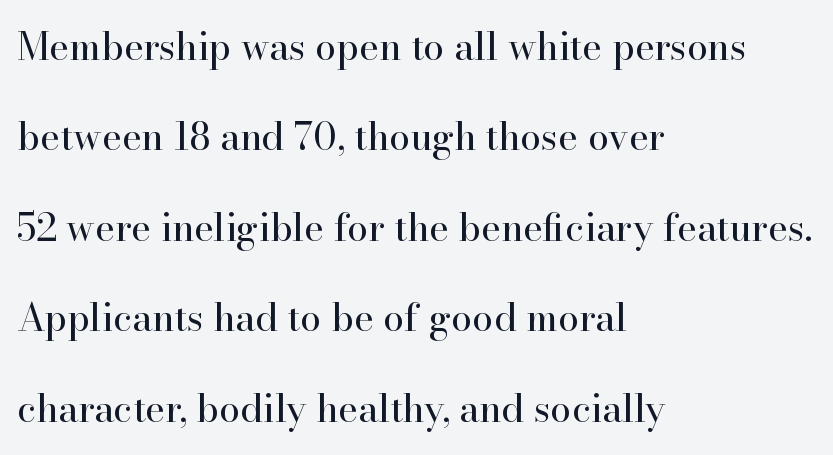
The image shows 38 px regular-weight serif type, upright; set left-aligned, loose line spacing (2.38x), normal letter spacing, not underlined; high stroke contrast and a small x-height.
